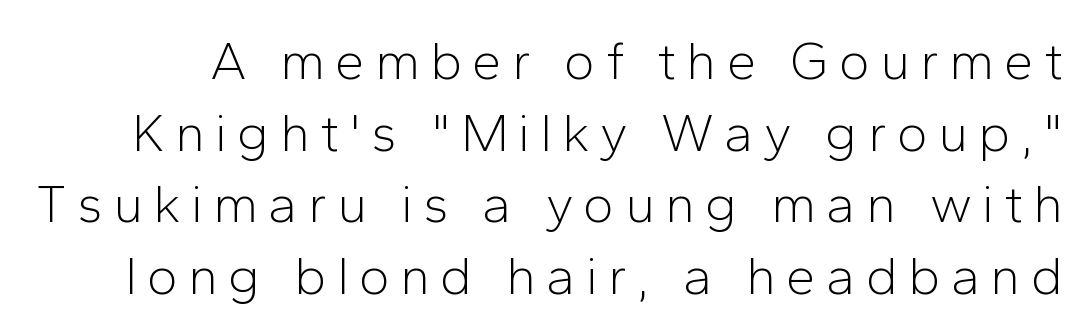
Unlike italic type, these characters show no tilt at all. This is not heavy type; no bold has been used. Reading down the column, the eye jumps a familiar distance to each next line. Note the varied advance widths — an 'i' is clearly narrower than an 'm'. The letters carry no serifs — their stems end cleanly without finishing strokes.
